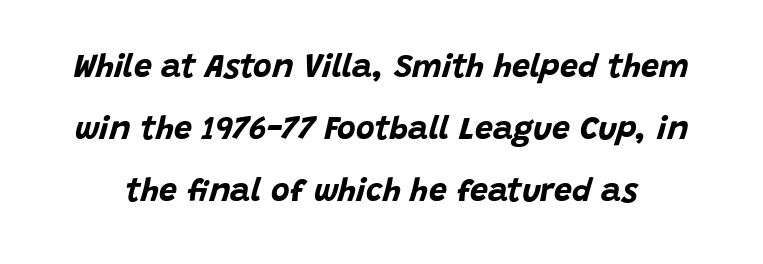
Q: Is the text bold? A: Yes.
Q: Is the text italic (slanted)? A: Yes, it leans right by about 15 degrees.
Q: Is the text underlined? A: No.
Q: Is the spacing between letters normal or unusually wide? A: Normal.
Q: Is the spacing between lines tight, normal or loose? A: Loose.
Q: Width (condensed, normal, or wide)? A: Normal.
Q: Stroke contrast? A: Low.
Q: x-height? A: Large.
Q: Monospaced? A: No.
